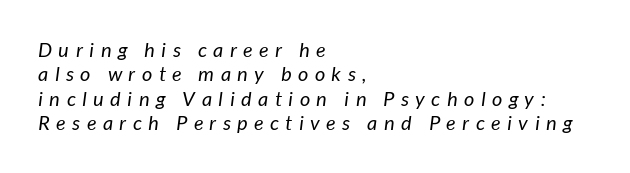
Beneath every word, the page is bare. Display-style spreading of the glyphs; the letterfit is very open. Notice how the passage keeps a crisp vertical edge on the left only. The strokes carry an ordinary text weight at most.
